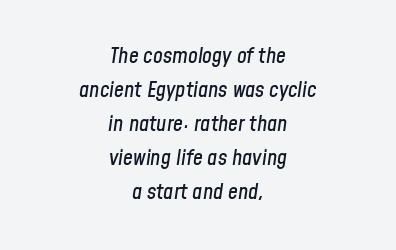
Spacing between characters is what you'd get straight out of the box. Notice how the stems are inclined rather than vertical — that's the hallmark of italics. If you folded the block vertically in half, each line would mirror itself in length. The space beneath each line is pristine and unruled.
